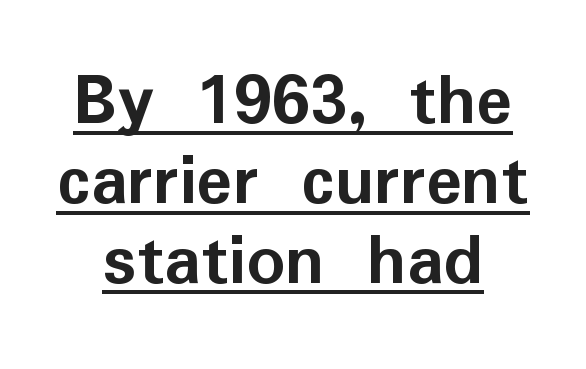
Q: Is the text bold? A: Yes.
Q: Is the text italic (slanted)? A: No, it is upright.
Q: Is the typeface a serif or a sans-serif typeface? A: Sans-serif.
Q: Is the text underlined? A: Yes.
Q: Is the spacing between letters normal or unusually wide? A: Normal.
Q: Is the spacing between lines tight, normal or loose? A: Tight.
Q: Width (condensed, normal, or wide)? A: Normal.
Q: Stroke contrast? A: Low.
Q: x-height? A: Medium.
Q: Monospaced? A: No.
